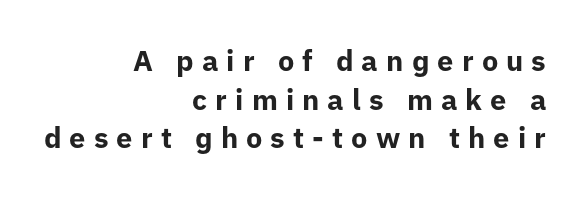
{"serif": "no", "italic": "no", "bold": "yes", "weight": "bold", "width": "normal", "stroke_contrast": "low", "x_height": "medium", "monospaced": "no", "underline": "no", "align": "right", "line_spacing": "normal", "line_spacing_ratio": 1.33, "letter_spacing": "wide", "letter_spacing_em": 0.28, "glyph_px": 29}
